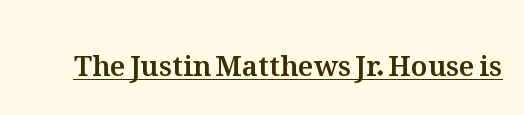
The image shows 28 px text type, upright; set normal letter spacing, underlined; medium stroke contrast and a medium x-height.
